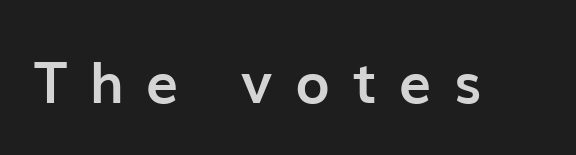
Q: Is the text bold? A: Yes.
Q: Is the text italic (slanted)? A: No, it is upright.
Q: Is the typeface a serif or a sans-serif typeface? A: Sans-serif.
Q: Is the text underlined? A: No.
Q: Is the spacing between letters normal or unusually wide? A: Unusually wide.
Q: Width (condensed, normal, or wide)? A: Normal.
Q: Stroke contrast? A: Low.
Q: x-height? A: Medium.
Q: Monospaced? A: No.
